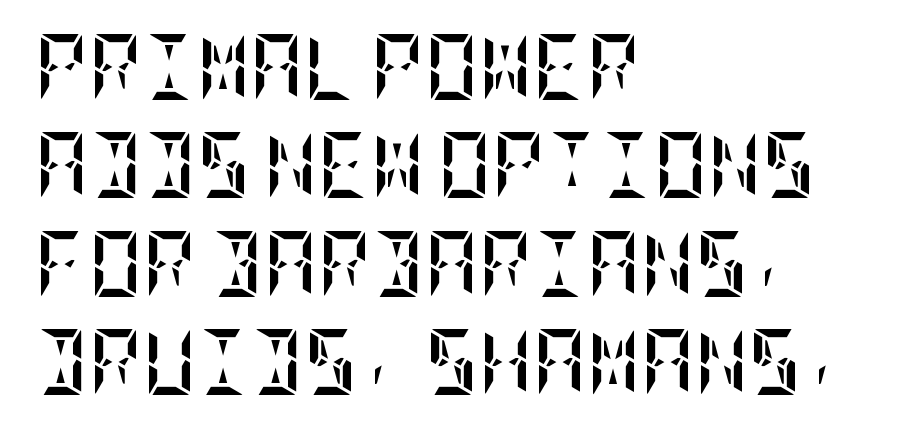
Q: Is the text bold? A: Yes.
Q: Is the text italic (slanted)? A: No, it is upright.
Q: Is the text underlined? A: No.
Q: How is the paragraph aligned? A: Left-aligned.
Q: Is the spacing between letters normal or unusually wide? A: Normal.
Q: Is the spacing between lines tight, normal or loose? A: Normal.
Q: Width (condensed, normal, or wide)? A: Condensed.
Q: Stroke contrast? A: Low.
Q: x-height? A: Large.
